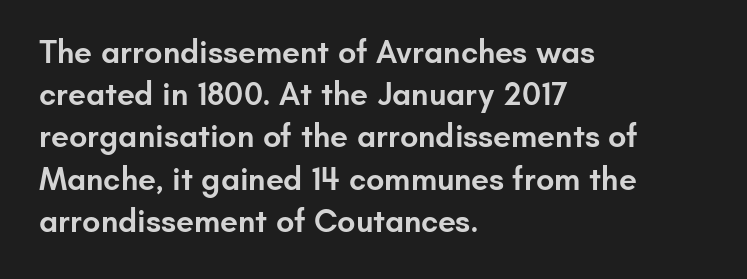
The lines sit at an ordinary, default distance from one another. Line beginnings align vertically; line endings do not. Honestly, the letter spacing is just normal — you wouldn't notice it. Looks like regular typesetting: each glyph gets only the width it needs. Letters rest on an invisible, unmarked baseline.
